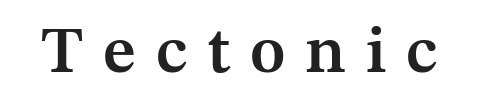
The image shows 66 px semibold serif type, upright; set unusually wide letter spacing (+0.3 em), not underlined; medium stroke contrast and a medium x-height.
